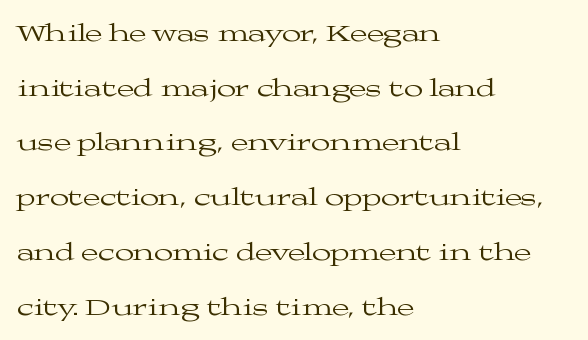
{"italic": "no", "bold": "no", "underline": "no", "align": "left", "line_spacing": "loose", "line_spacing_ratio": 2.19, "letter_spacing": "normal", "letter_spacing_em": 0.0, "glyph_px": 25}
